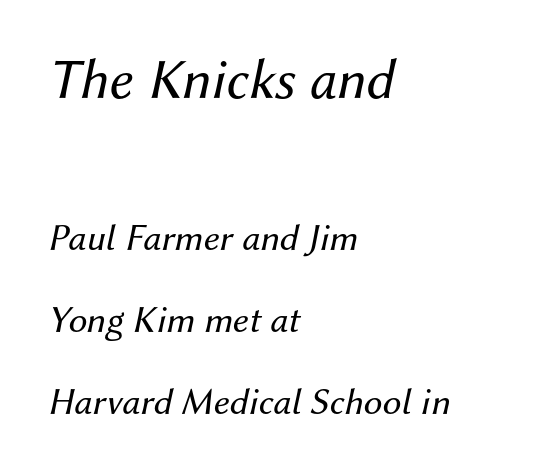
The image shows 57 px regular-weight type, italic (leaning right); set left-aligned, loose line spacing (2.16x), normal letter spacing, not underlined; the first (top) block is 1.5x larger; medium stroke contrast and a medium x-height.
